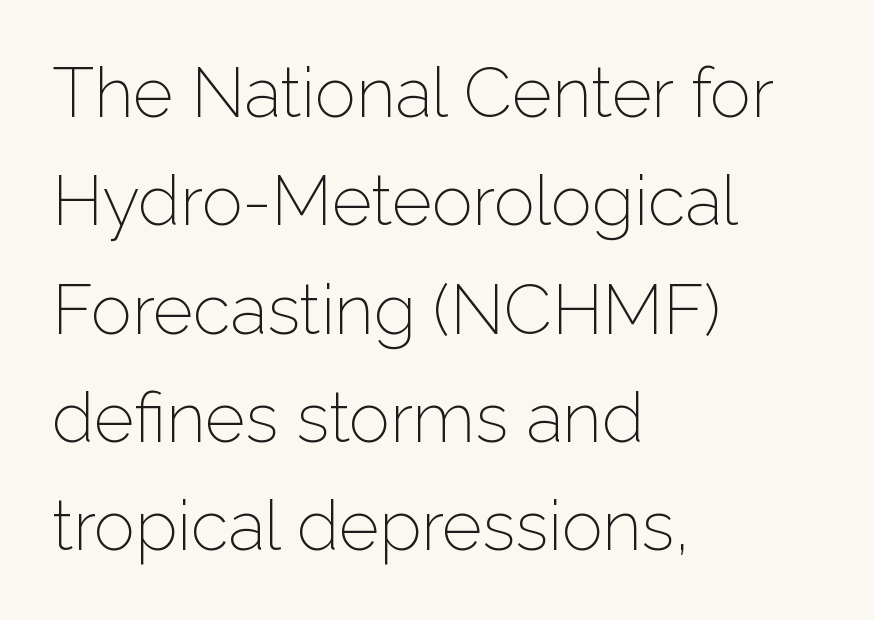
{"serif": "no", "italic": "no", "bold": "no", "weight": "light", "width": "normal", "stroke_contrast": "low", "x_height": "medium", "monospaced": "no", "underline": "no", "align": "left", "line_spacing": "normal", "line_spacing_ratio": 1.57, "letter_spacing": "normal", "letter_spacing_em": 0.0, "glyph_px": 69}
